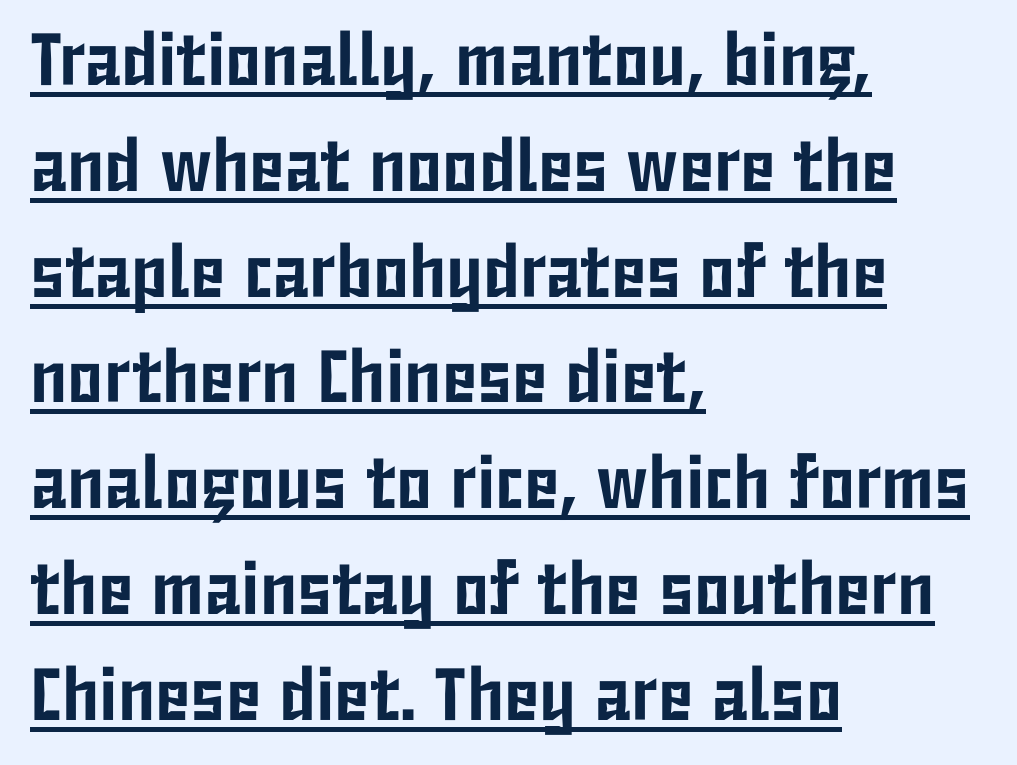
{"serif": "no", "italic": "no", "width": "condensed", "stroke_contrast": "low", "x_height": "medium", "monospaced": "no", "underline": "yes", "align": "left", "line_spacing": "normal", "line_spacing_ratio": 1.43, "letter_spacing": "normal", "letter_spacing_em": 0.0, "glyph_px": 74}
